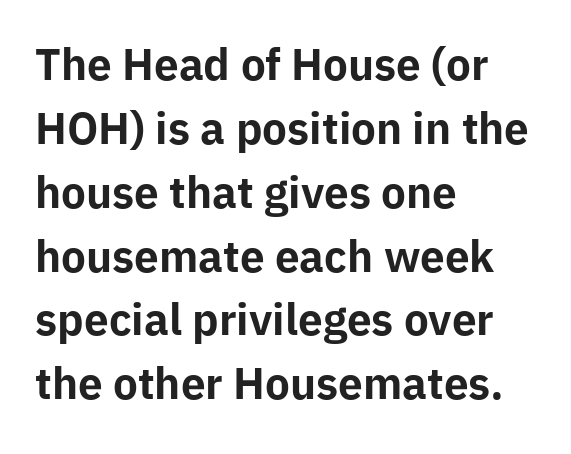
The image shows 42 px bold sans-serif type, upright; set left-aligned, normal line spacing (1.52x), normal letter spacing, not underlined; low stroke contrast and a medium x-height.
